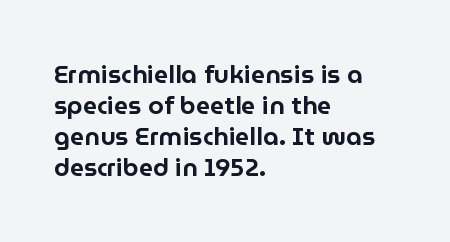
{"italic": "no", "underline": "no", "align": "left", "line_spacing_ratio": 1.24, "letter_spacing": "normal", "letter_spacing_em": 0.0, "glyph_px": 25}
